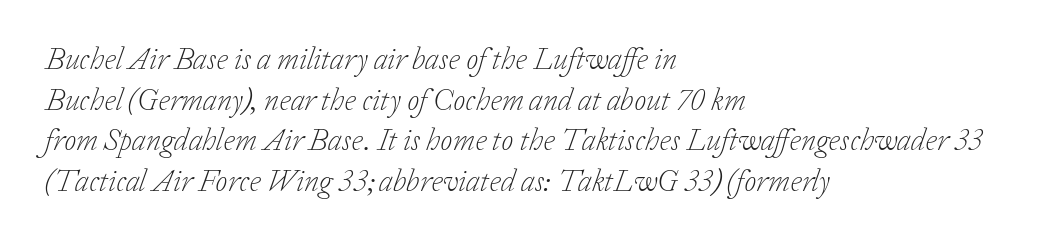
The image shows 31 px light serif type, italic (leaning right); set left-aligned, normal line spacing (1.31x), normal letter spacing, not underlined; low stroke contrast and a medium x-height.
